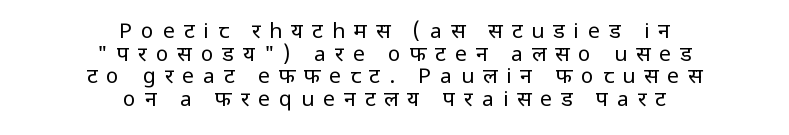
Q: Is the text bold? A: No.
Q: Is the text italic (slanted)? A: No, it is upright.
Q: Is the text underlined? A: No.
Q: How is the paragraph aligned? A: Centered.
Q: Is the spacing between letters normal or unusually wide? A: Unusually wide.
Q: Is the spacing between lines tight, normal or loose? A: Tight.
